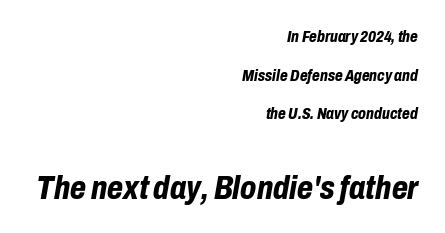
The image shows 33 px bold, condensed type, italic (leaning right); set right-aligned, loose line spacing (2.42x), normal letter spacing, not underlined; the second (bottom) block is 2.06x larger; low stroke contrast and a medium x-height.
